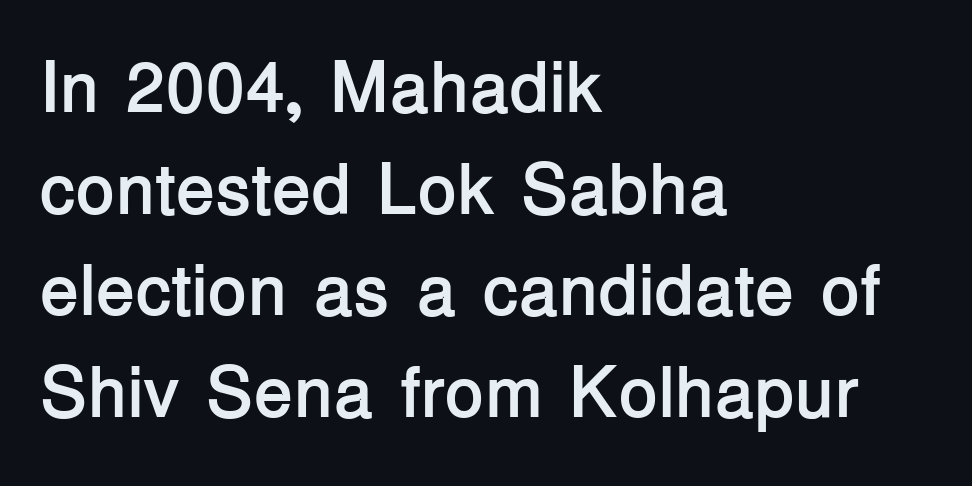
The image shows 72 px semibold sans-serif type, upright; set left-aligned, normal line spacing (1.41x), normal letter spacing, not underlined; low stroke contrast and a medium x-height.
